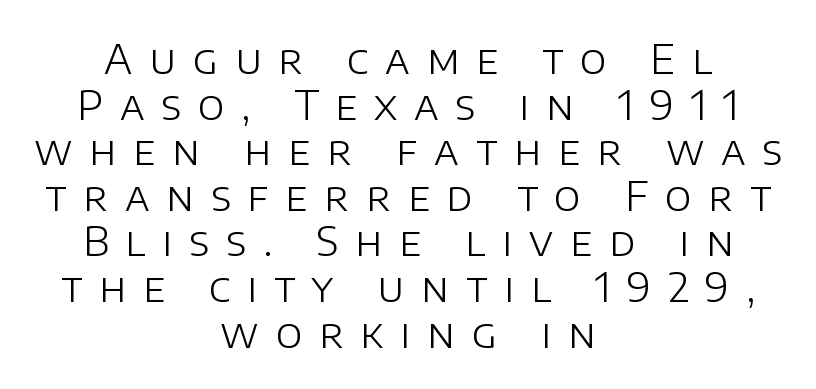
The image shows 40 px light sans-serif type, upright; set centered, tight line spacing (1.14x), unusually wide letter spacing (+0.42 em), not underlined; low stroke contrast and a large x-height.
